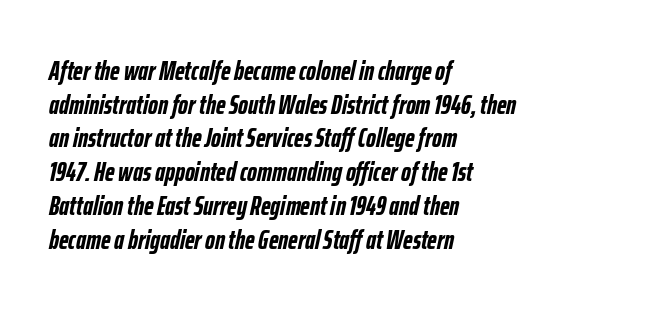
The words here are not underlined. The face used here has a pronounced slope to its letters. Standard letterfit; no display-style spreading of the glyphs. The setting favours the left margin, as ordinary paragraphs usually do. Honestly, the row spacing looks completely unremarkable.
